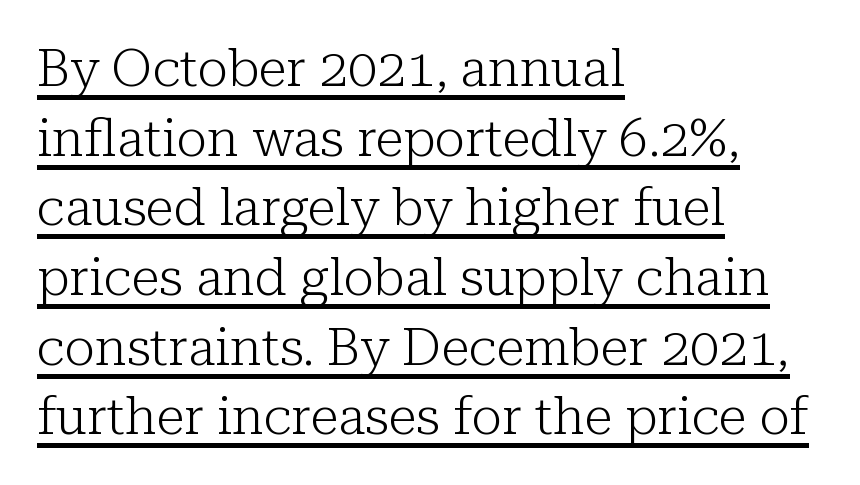
Q: Is the text bold? A: No.
Q: Is the text italic (slanted)? A: No, it is upright.
Q: Is the typeface a serif or a sans-serif typeface? A: Serif.
Q: Is the text underlined? A: Yes.
Q: How is the paragraph aligned? A: Left-aligned.
Q: Is the spacing between letters normal or unusually wide? A: Normal.
Q: Is the spacing between lines tight, normal or loose? A: Normal.
Q: Width (condensed, normal, or wide)? A: Normal.
Q: Stroke contrast? A: Low.
Q: x-height? A: Medium.
Q: Monospaced? A: No.
